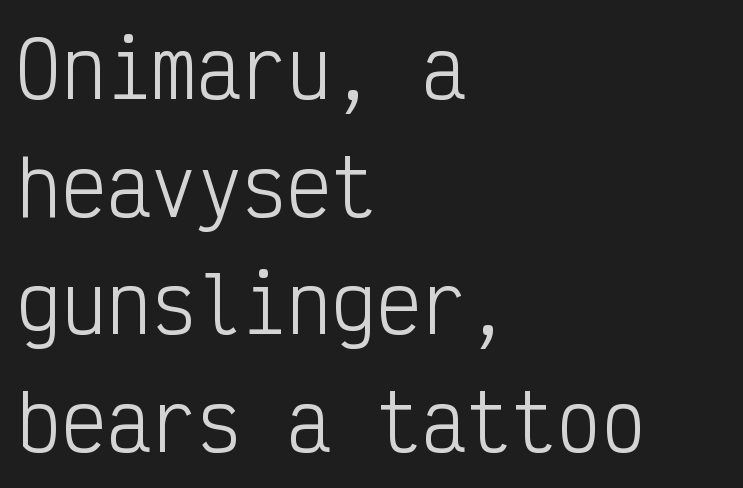
Q: Is the text bold? A: No.
Q: Is the text italic (slanted)? A: No, it is upright.
Q: Is the typeface a serif or a sans-serif typeface? A: Sans-serif.
Q: Is the text underlined? A: No.
Q: How is the paragraph aligned? A: Left-aligned.
Q: Is the spacing between letters normal or unusually wide? A: Normal.
Q: Is the spacing between lines tight, normal or loose? A: Normal.
Q: Width (condensed, normal, or wide)? A: Condensed.
Q: Stroke contrast? A: Low.
Q: x-height? A: Medium.
Q: Monospaced? A: Yes.
